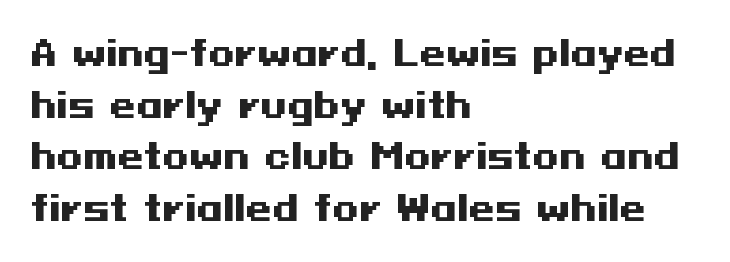
Unlike italic type, these characters show no tilt at all. The gaps between neighbouring characters are ordinary and unremarkable. The letters carry no serifs — their stems end cleanly without finishing strokes. Only glyphs here, with clear space below each row.
